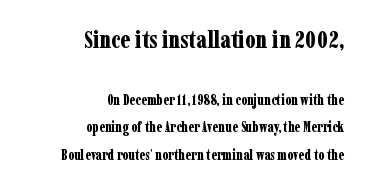
Q: Is the text bold? A: Yes.
Q: Is the text italic (slanted)? A: No, it is upright.
Q: Is the text underlined? A: No.
Q: How is the paragraph aligned? A: Right-aligned.
Q: Is the spacing between letters normal or unusually wide? A: Normal.
Q: Is the spacing between lines tight, normal or loose? A: Loose.
Q: Which block of text is set in a larger size, the first (top) or the second (bottom)? A: The first (top) one.
